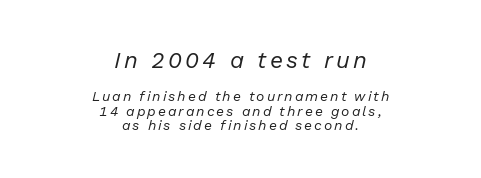
Q: Is the text bold? A: No.
Q: Is the text italic (slanted)? A: Yes, it leans right by about 13 degrees.
Q: Is the text underlined? A: No.
Q: How is the paragraph aligned? A: Centered.
Q: Is the spacing between lines tight, normal or loose? A: Tight.
Q: Which block of text is set in a larger size, the first (top) or the second (bottom)? A: The first (top) one.
